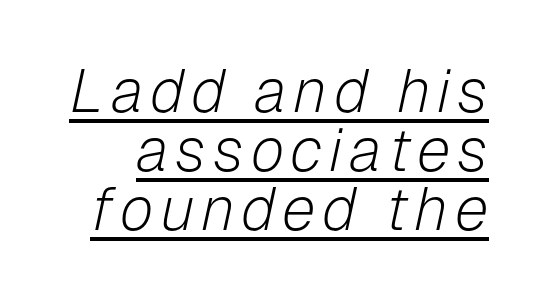
Students, observe the line beneath the letters — that is underlining. Line spacing here is tight. The lettering tilts uniformly, giving the passage an italic look. Each letter keeps its own natural width here, so spacing adapts to shape.
